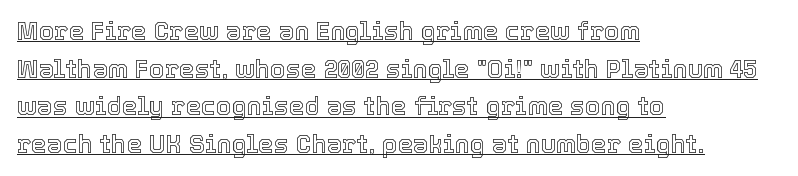
{"italic": "no", "underline": "yes", "align": "left", "line_spacing": "normal", "line_spacing_ratio": 1.51, "letter_spacing": "normal", "letter_spacing_em": 0.0, "glyph_px": 25}
